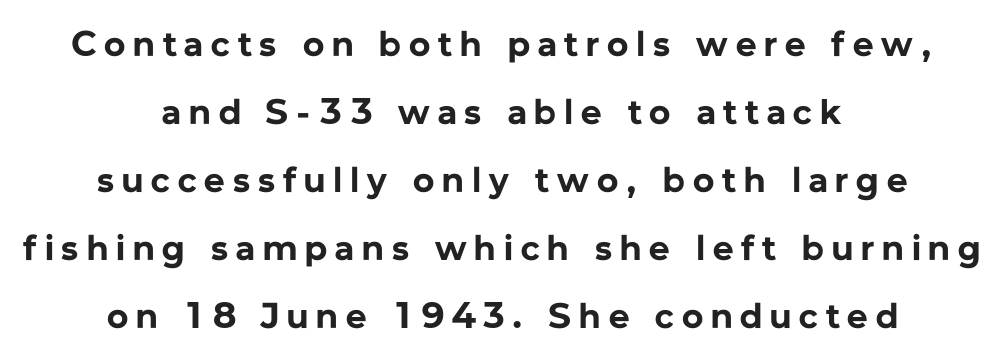
The image shows 36 px bold sans-serif type, upright; set centered, line spacing 1.89x, unusually wide letter spacing (+0.22 em), not underlined; low stroke contrast and a medium x-height.
